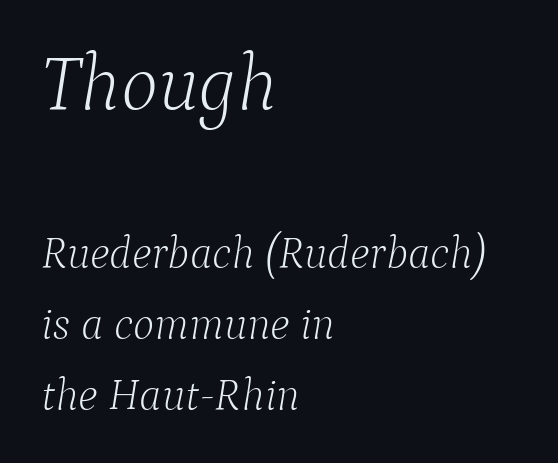
Q: Is the text bold? A: No.
Q: Is the text italic (slanted)? A: Yes, it leans right by about 9 degrees.
Q: Is the typeface a serif or a sans-serif typeface? A: Serif.
Q: Is the text underlined? A: No.
Q: How is the paragraph aligned? A: Left-aligned.
Q: Is the spacing between letters normal or unusually wide? A: Normal.
Q: Is the spacing between lines tight, normal or loose? A: Normal.
Q: Which block of text is set in a larger size, the first (top) or the second (bottom)? A: The first (top) one.
Q: Width (condensed, normal, or wide)? A: Normal.
Q: Stroke contrast? A: Low.
Q: x-height? A: Medium.
Q: Monospaced? A: No.
